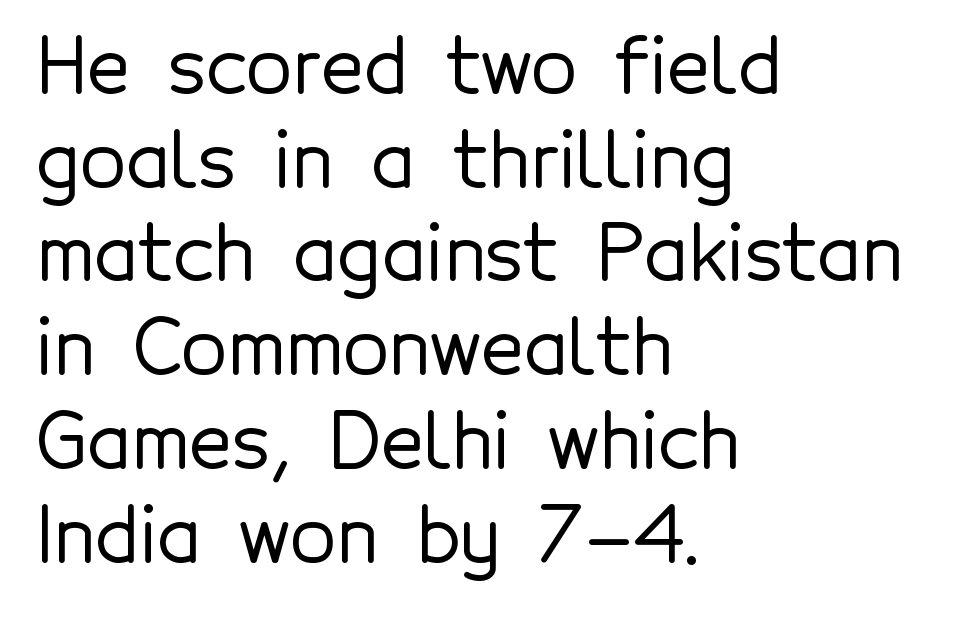
The image shows 75 px sans-serif type, upright; set left-aligned, normal line spacing (1.25x), normal letter spacing, not underlined; a medium x-height.
